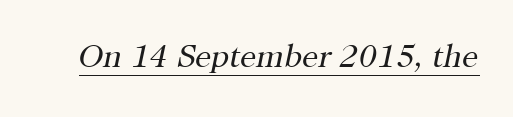
Do the characters align in a grid? No, the font is proportional. The cut favours lightness, reaching ordinary text weight at its darkest. Looking at the ascenders, they clearly lean. Is there an underline? Yes — a line sits under the letters. Here the glyphs are tracked normally, forming tight word shapes. The text was rendered using a seriffed face with decorative stroke endings.
